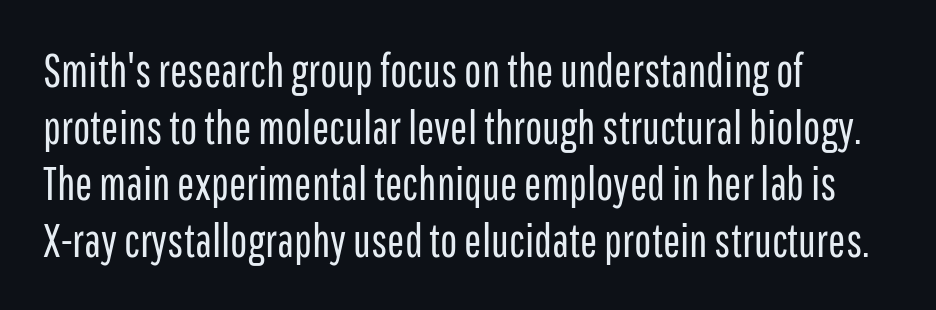
The image shows 46 px regular-weight, condensed sans-serif type, upright; set left-aligned, line spacing 1.23x, normal letter spacing, not underlined; low stroke contrast and a medium x-height.
